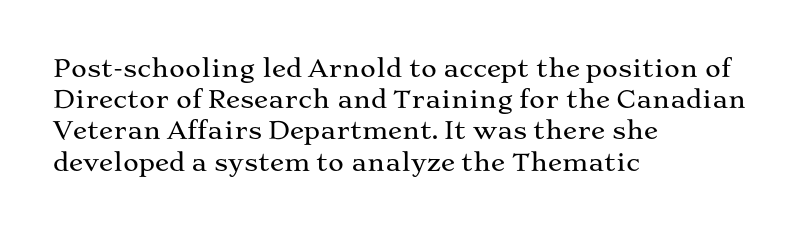
Q: Is the text italic (slanted)? A: No, it is upright.
Q: Is the text underlined? A: No.
Q: How is the paragraph aligned? A: Left-aligned.
Q: Is the spacing between letters normal or unusually wide? A: Normal.
Q: Is the spacing between lines tight, normal or loose? A: Normal.
